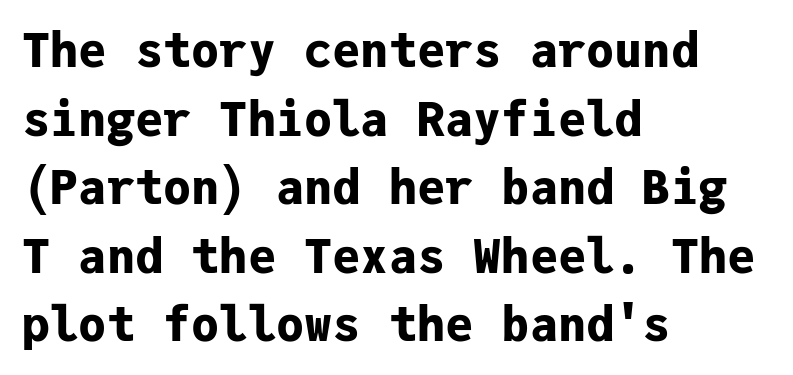
The image shows 47 px bold sans-serif type, upright, monospaced; set left-aligned, normal line spacing (1.46x), normal letter spacing, not underlined; low stroke contrast and a medium x-height.
